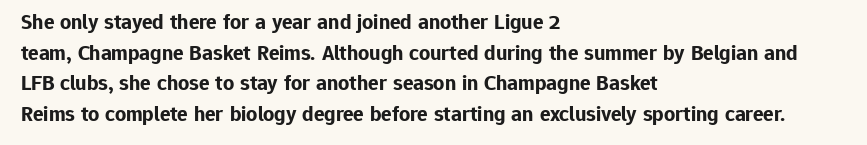
{"italic": "no", "bold": "yes", "underline": "no", "align": "left", "line_spacing": "normal", "line_spacing_ratio": 1.39, "letter_spacing": "normal", "letter_spacing_em": 0.0, "glyph_px": 22}
